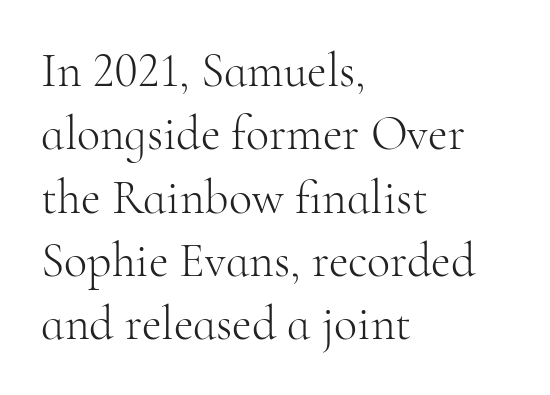
The image shows 48 px light serif type, upright; set left-aligned, normal line spacing (1.32x), normal letter spacing, not underlined; high stroke contrast and a small x-height.
